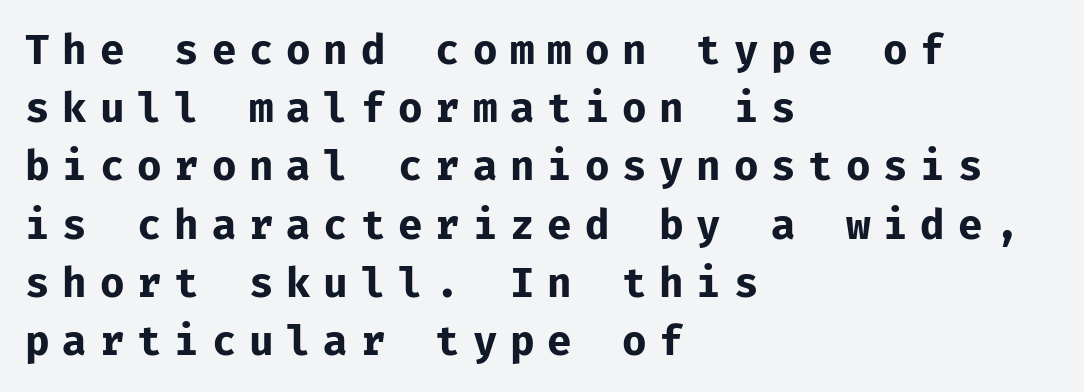
Q: Is the text bold? A: Yes.
Q: Is the text italic (slanted)? A: No, it is upright.
Q: Is the typeface a serif or a sans-serif typeface? A: Sans-serif.
Q: Is the text underlined? A: No.
Q: How is the paragraph aligned? A: Left-aligned.
Q: Is the spacing between letters normal or unusually wide? A: Unusually wide.
Q: Is the spacing between lines tight, normal or loose? A: Normal.
Q: Width (condensed, normal, or wide)? A: Normal.
Q: Stroke contrast? A: Low.
Q: x-height? A: Medium.
Q: Monospaced? A: Yes.
